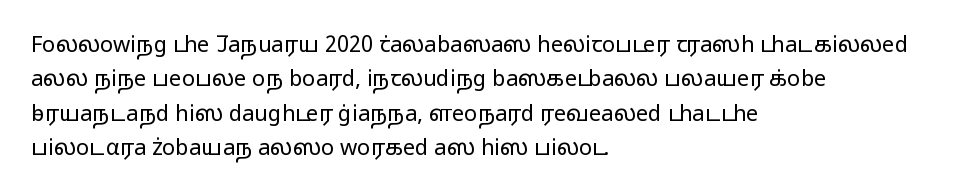
{"italic": "no", "bold": "no", "underline": "no", "align": "left", "line_spacing": "normal", "line_spacing_ratio": 1.56, "letter_spacing": "normal", "letter_spacing_em": 0.0, "glyph_px": 22}
